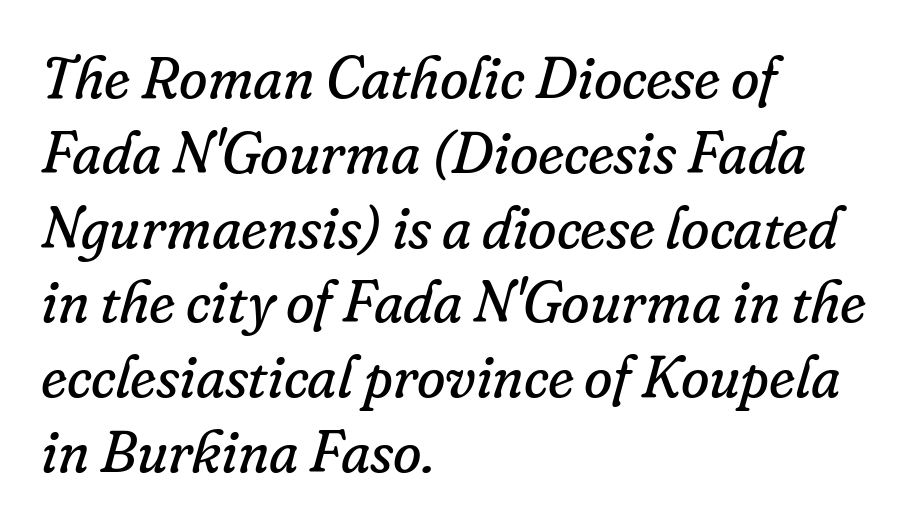
Q: Is the text bold? A: No.
Q: Is the text italic (slanted)? A: Yes, it leans right by about 16 degrees.
Q: Is the typeface a serif or a sans-serif typeface? A: Serif.
Q: Is the text underlined? A: No.
Q: How is the paragraph aligned? A: Left-aligned.
Q: Is the spacing between letters normal or unusually wide? A: Normal.
Q: Is the spacing between lines tight, normal or loose? A: Normal.
Q: Width (condensed, normal, or wide)? A: Normal.
Q: Stroke contrast? A: Low.
Q: x-height? A: Small.
Q: Monospaced? A: No.
